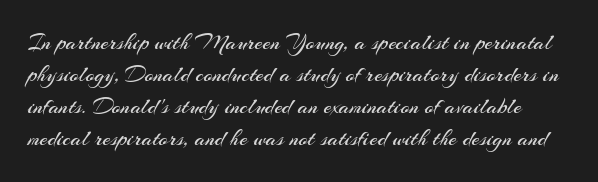
{"bold": "no", "underline": "no", "line_spacing": "normal", "line_spacing_ratio": 1.39, "letter_spacing": "normal", "letter_spacing_em": 0.0, "glyph_px": 23}
